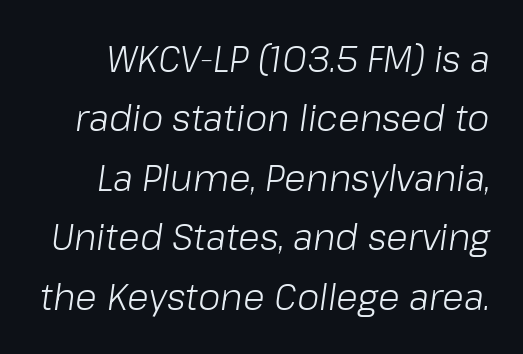
Standard letterfit; no display-style spreading of the glyphs. Italic? Definitely — the glyphs are oblique. Varying glyph widths throughout — classic text-font behaviour. Heft: none added — not bold. The glyphs are unaccompanied by any horizontal stroke below them.
